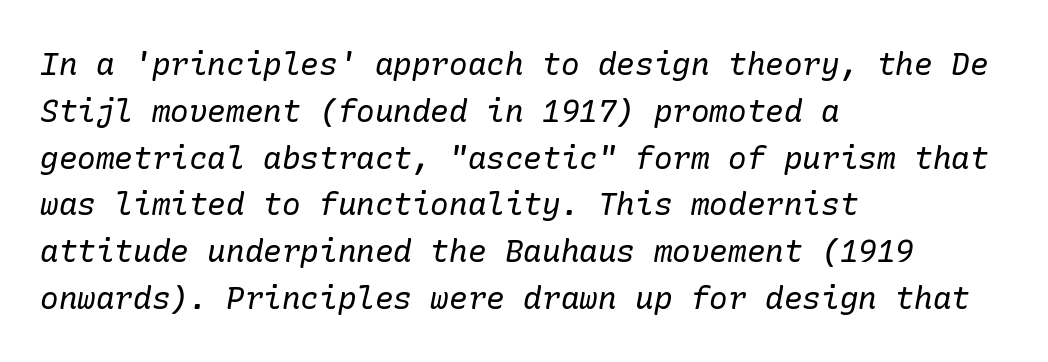
The lines in this sample share a left origin and differ only in where they stop. Rule under the text: the space is simply empty. The whole block is typeset with a tilt. How would I describe the line gaps? Plain and ordinary.
